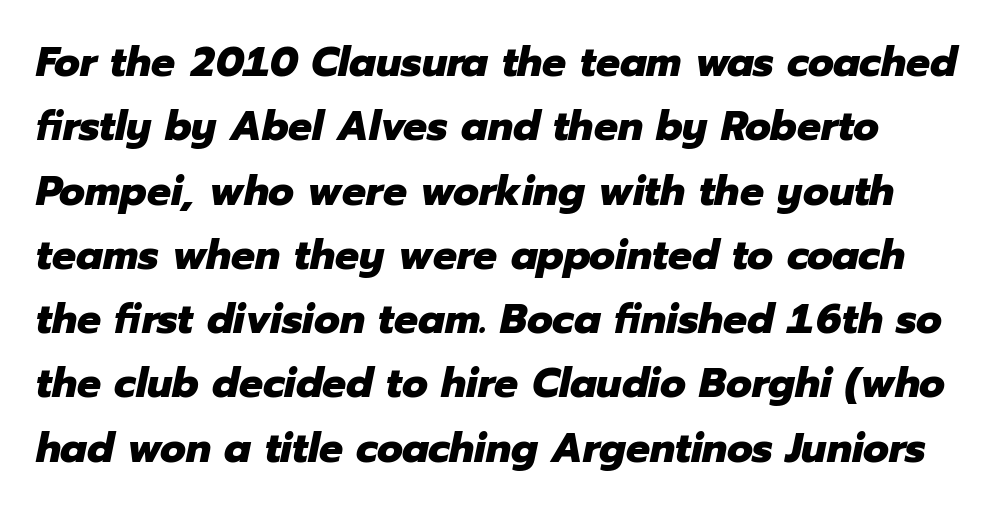
Thick stems and heavy bowls — unmistakably bold. Type without underlining. Each letter keeps its own natural width here, so spacing adapts to shape. The rendering keeps characters at their native spacing. Whoever set this chose a conventional vertical rhythm.
